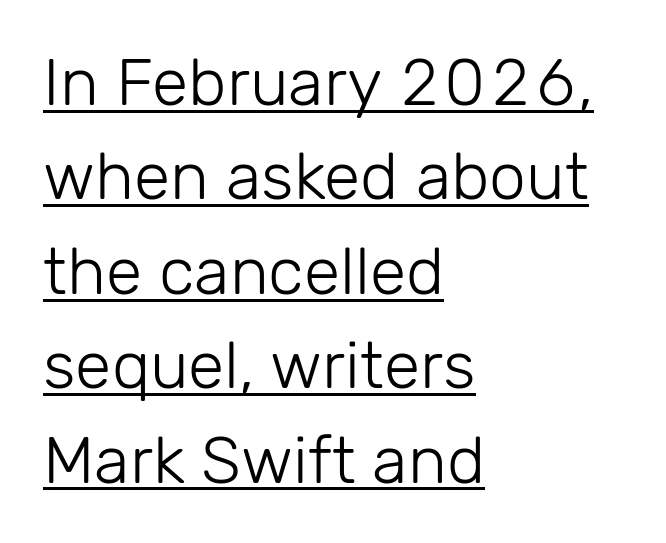
Q: Is the text bold? A: No.
Q: Is the text italic (slanted)? A: No, it is upright.
Q: Is the typeface a serif or a sans-serif typeface? A: Sans-serif.
Q: Is the text underlined? A: Yes.
Q: How is the paragraph aligned? A: Left-aligned.
Q: Is the spacing between letters normal or unusually wide? A: Normal.
Q: Is the spacing between lines tight, normal or loose? A: Normal.
Q: Width (condensed, normal, or wide)? A: Normal.
Q: Stroke contrast? A: Low.
Q: x-height? A: Medium.
Q: Monospaced? A: No.
